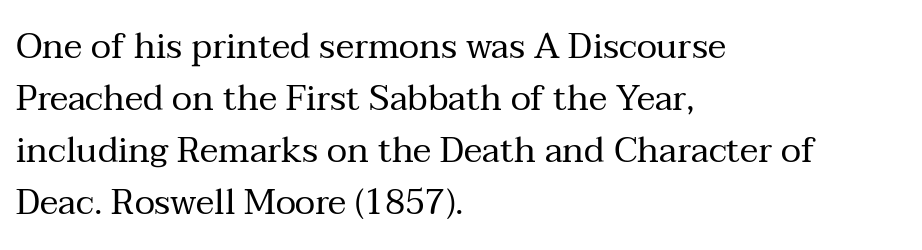
Notice how the passage keeps a crisp vertical edge on the left only. The cut favours lightness, reaching ordinary text weight at its darkest. A bare baseline throughout the passage. The passage shown is typed in a proportional face where columns would drift. Stroke terminals: seriffed.
